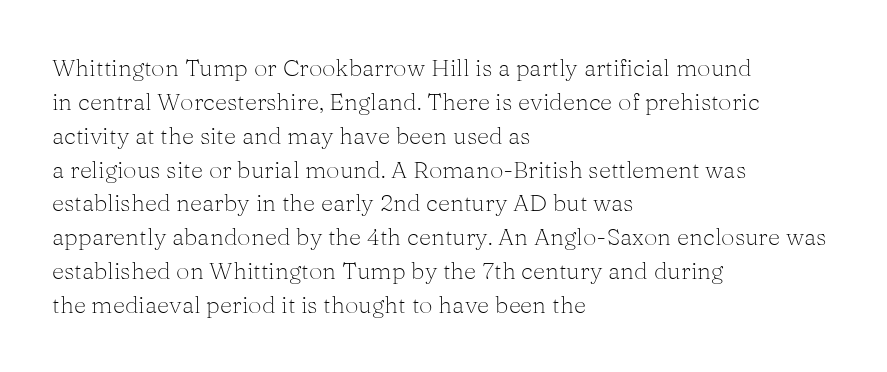
Q: Is the text bold? A: No.
Q: Is the text italic (slanted)? A: No, it is upright.
Q: Is the text underlined? A: No.
Q: How is the paragraph aligned? A: Left-aligned.
Q: Is the spacing between letters normal or unusually wide? A: Normal.
Q: Is the spacing between lines tight, normal or loose? A: Normal.
